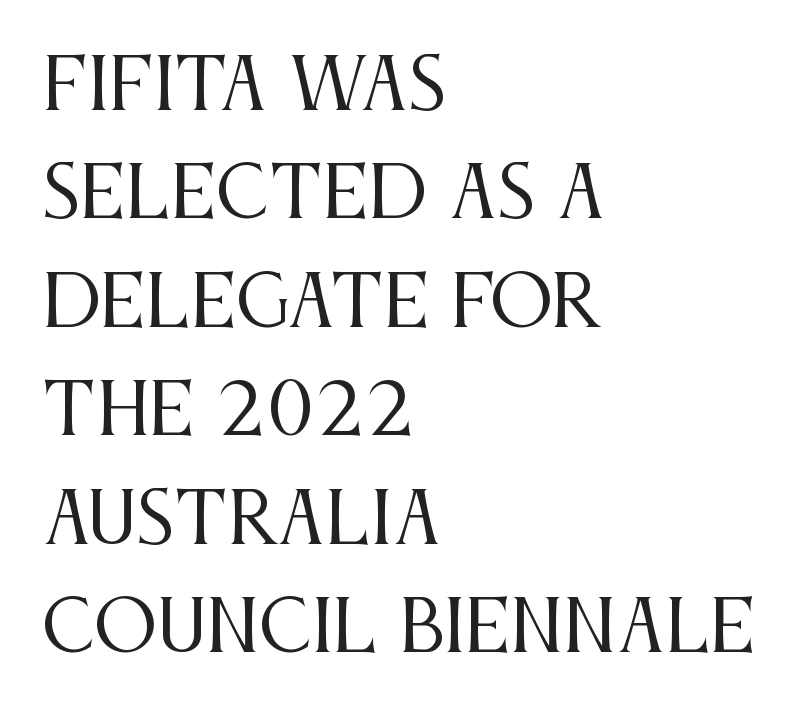
The image shows 70 px regular-weight, condensed serif type, upright; set left-aligned, normal line spacing (1.55x), normal letter spacing, not underlined; medium stroke contrast and a large x-height.
